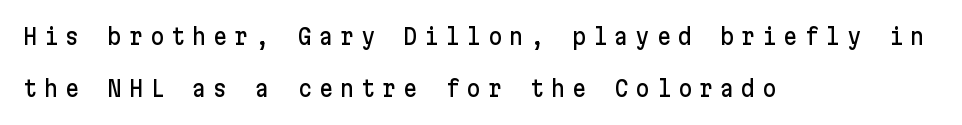
The image shows 22 px text type, upright; set left-aligned, loose line spacing (2.35x), unusually wide letter spacing (+0.31 em), not underlined.
